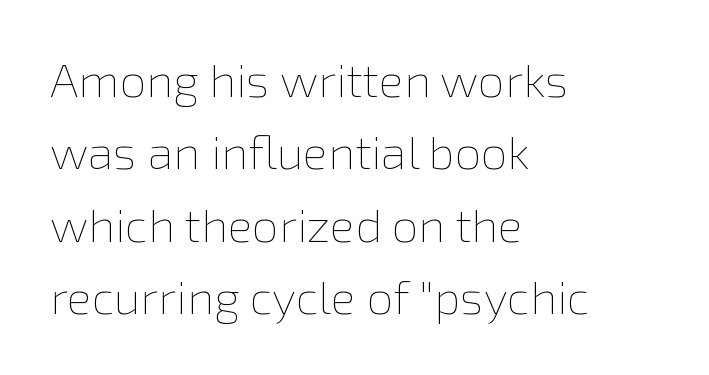
{"italic": "no", "bold": "no", "weight": "thin", "width": "normal", "x_height": "medium", "monospaced": "no", "underline": "no", "align": "left", "line_spacing": "normal", "line_spacing_ratio": 1.54, "letter_spacing": "normal", "letter_spacing_em": 0.0, "glyph_px": 47}
